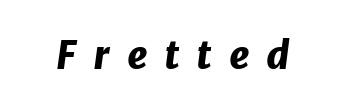
Think of a printed novel: that variable character pitch is what you see here. Descender tails drop into unmarked territory. The strokes are fattened all the way to bold. Tracking here is generous; glyphs stand well apart from one another. Quick note: italic.
